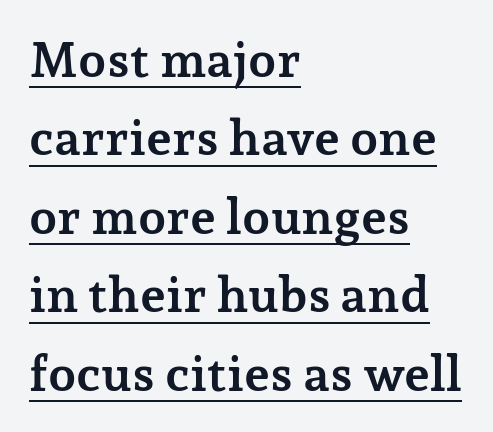
The image shows 50 px semibold serif type, upright; set left-aligned, normal line spacing (1.57x), normal letter spacing, underlined; low stroke contrast and a medium x-height.
